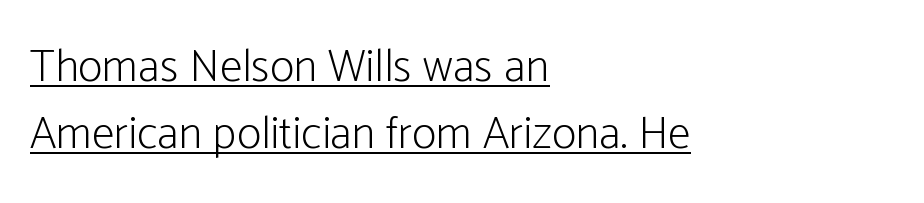
The image shows 46 px light, condensed sans-serif type, upright; set left-aligned, normal line spacing (1.45x), normal letter spacing, underlined; low stroke contrast and a medium x-height.
